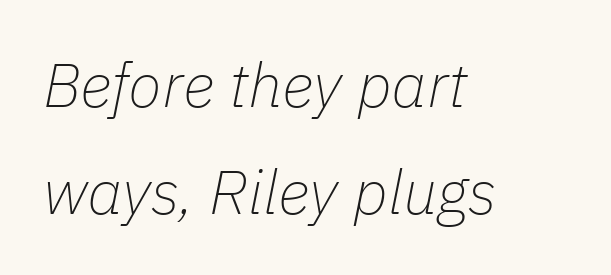
Q: Is the text bold? A: No.
Q: Is the text italic (slanted)? A: Yes, it leans right by about 11 degrees.
Q: Is the text underlined? A: No.
Q: How is the paragraph aligned? A: Left-aligned.
Q: Is the spacing between letters normal or unusually wide? A: Normal.
Q: Width (condensed, normal, or wide)? A: Normal.
Q: Stroke contrast? A: Low.
Q: x-height? A: Medium.
Q: Monospaced? A: No.
